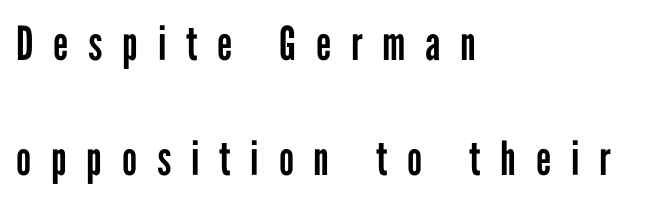
{"serif": "no", "italic": "no", "bold": "no", "weight": "regular", "width": "condensed", "stroke_contrast": "low", "x_height": "medium", "monospaced": "no", "underline": "no", "align": "left", "line_spacing": "loose", "line_spacing_ratio": 2.44, "letter_spacing": "wide", "letter_spacing_em": 0.42, "glyph_px": 47}
